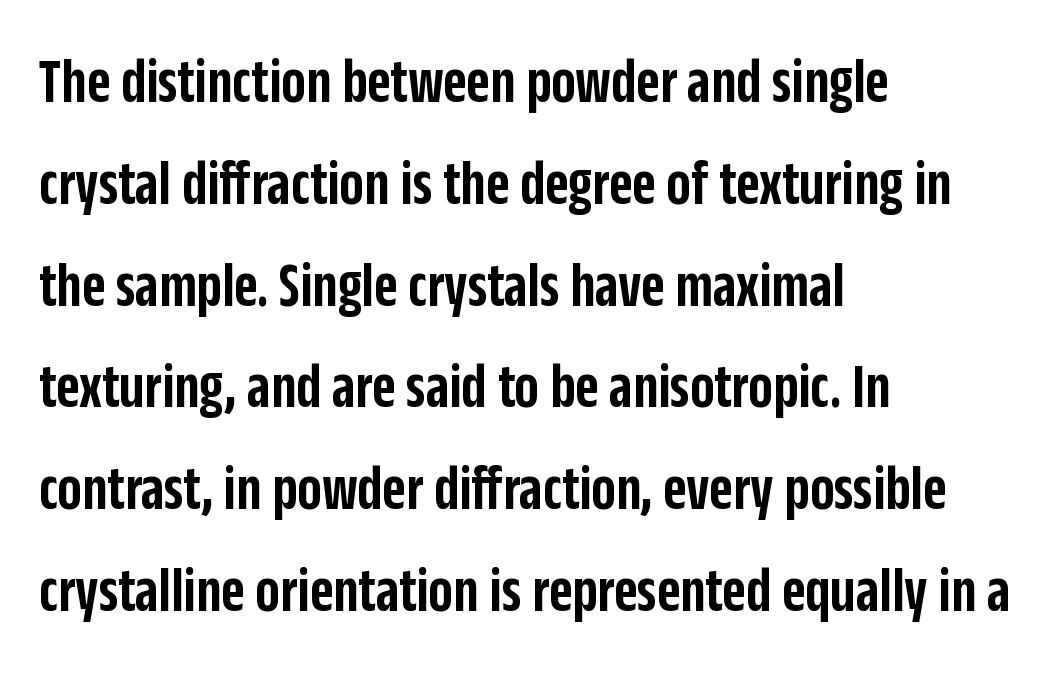
The image shows 64 px semibold, condensed sans-serif type, upright; set left-aligned, normal line spacing (1.59x), normal letter spacing, not underlined; low stroke contrast and a large x-height.
